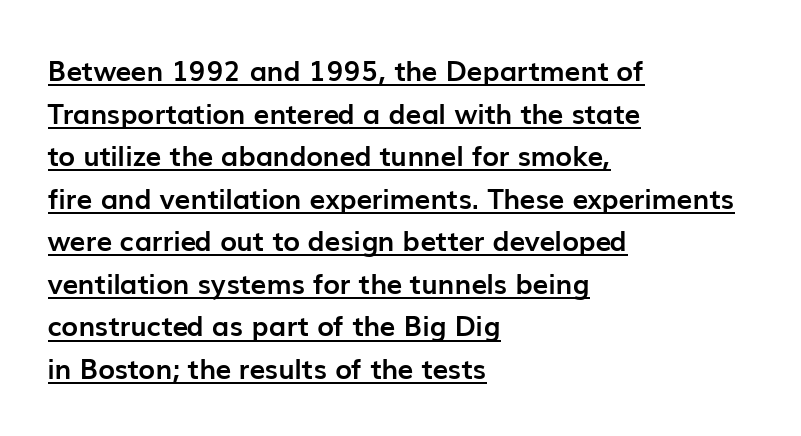
Is there an underline? Yes — a line sits under the letters. The face used here is proportionally spaced, like ordinary book or web type. Honestly, the row spacing looks completely unremarkable. These lines stack with their left ends in a neat column. The letterforms sit shoulder to shoulder at normal distance.
